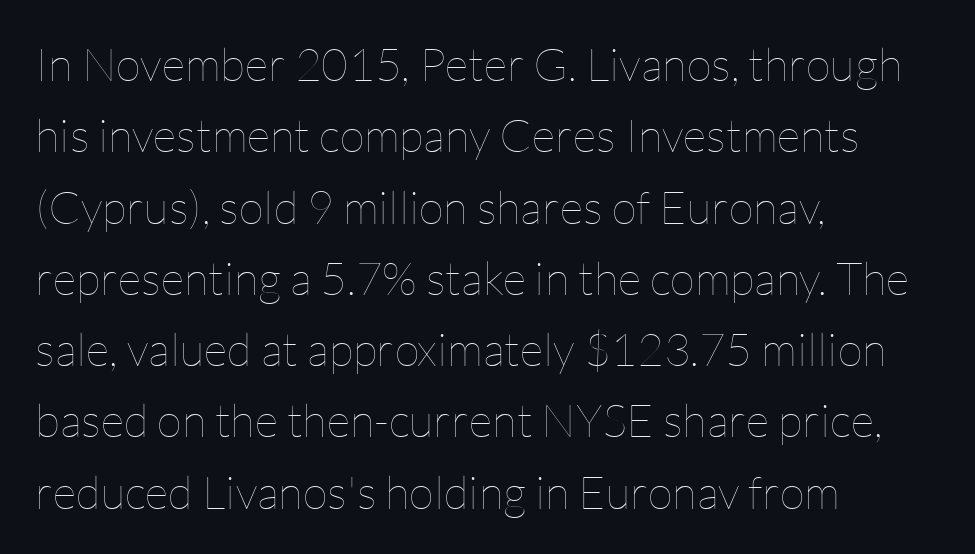
The image shows 46 px thin type, upright; set left-aligned, normal line spacing (1.55x), normal letter spacing, not underlined; low stroke contrast and a medium x-height.
